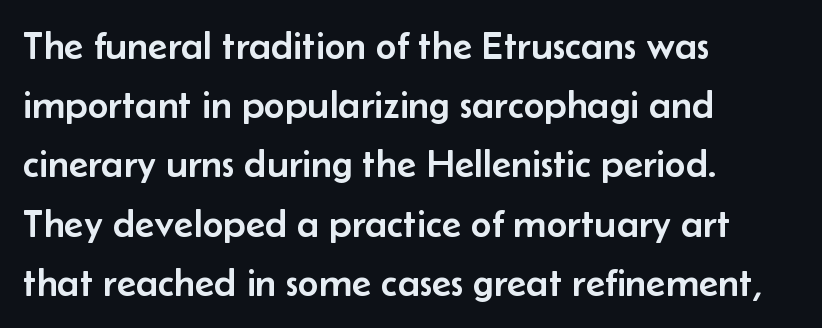
Q: Is the text italic (slanted)? A: No, it is upright.
Q: Is the typeface a serif or a sans-serif typeface? A: Sans-serif.
Q: Is the text underlined? A: No.
Q: How is the paragraph aligned? A: Left-aligned.
Q: Is the spacing between letters normal or unusually wide? A: Normal.
Q: Is the spacing between lines tight, normal or loose? A: Normal.
Q: Width (condensed, normal, or wide)? A: Normal.
Q: Stroke contrast? A: Low.
Q: x-height? A: Small.
Q: Monospaced? A: No.
